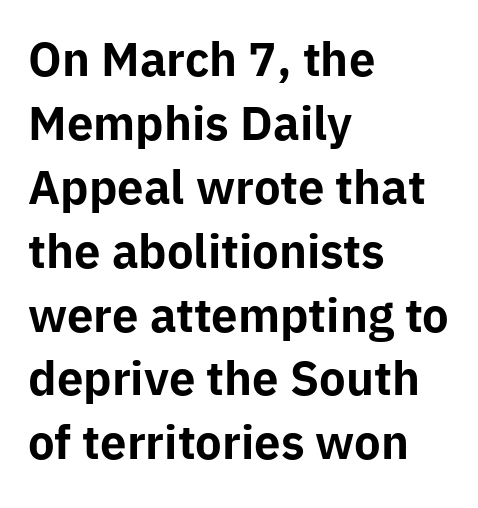
{"serif": "no", "italic": "no", "bold": "yes", "weight": "bold", "width": "normal", "stroke_contrast": "low", "x_height": "medium", "monospaced": "no", "underline": "no", "align": "left", "line_spacing": "normal", "line_spacing_ratio": 1.42, "letter_spacing": "normal", "letter_spacing_em": 0.0, "glyph_px": 45}
